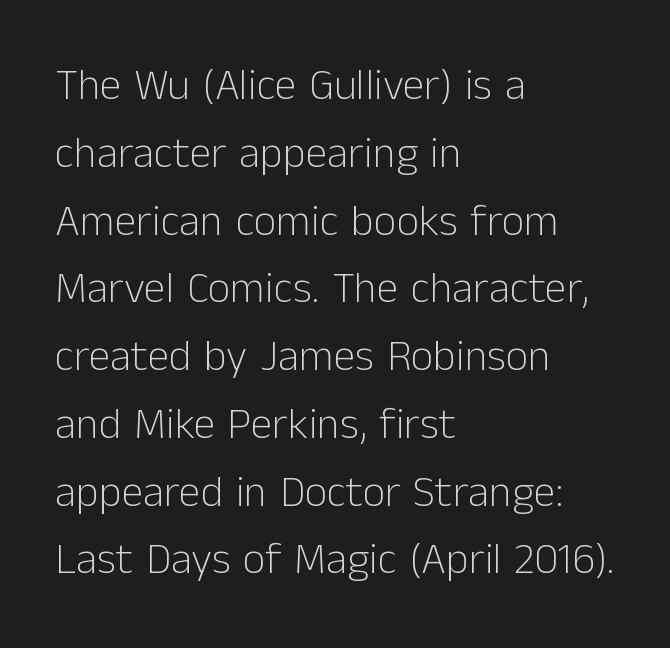
Casual observation: everything's shoved over to the left. The line texture is even and compact thanks to regular tracking. You can tell it's not italic because the verticals are truly vertical. The font is comparable to plain body text, perhaps lighter. Descender tails drop into unmarked territory. Each letter keeps its own natural width here, so spacing adapts to shape.
